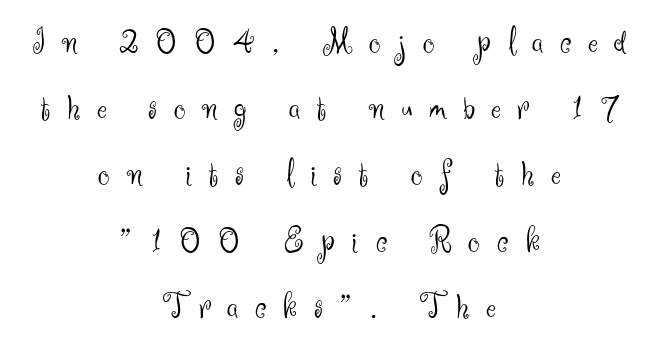
Q: Is the text bold? A: No.
Q: Is the text italic (slanted)? A: No, it is upright.
Q: Is the typeface a serif or a sans-serif typeface? A: Sans-serif.
Q: Is the text underlined? A: No.
Q: How is the paragraph aligned? A: Centered.
Q: Is the spacing between letters normal or unusually wide? A: Unusually wide.
Q: Width (condensed, normal, or wide)? A: Normal.
Q: Stroke contrast? A: Medium.
Q: x-height? A: Small.
Q: Monospaced? A: No.
